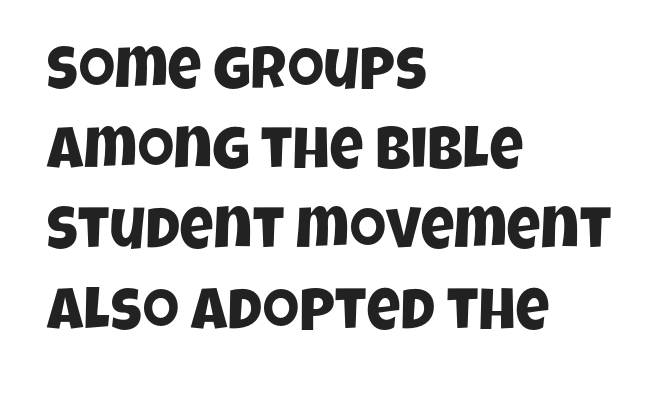
The lines sit at an ordinary, default distance from one another. The rendering shows plain stroke endings on the letterforms — a sans-serif design. The setting favours the left margin, as ordinary paragraphs usually do. No extra tracking has been applied to these lines.
